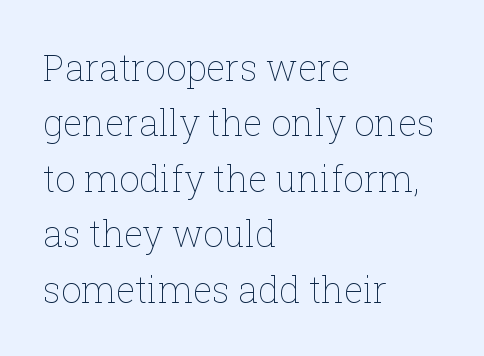
The image shows 36 px thin type, upright; set left-aligned, normal line spacing (1.54x), normal letter spacing, not underlined; low stroke contrast and a medium x-height.
